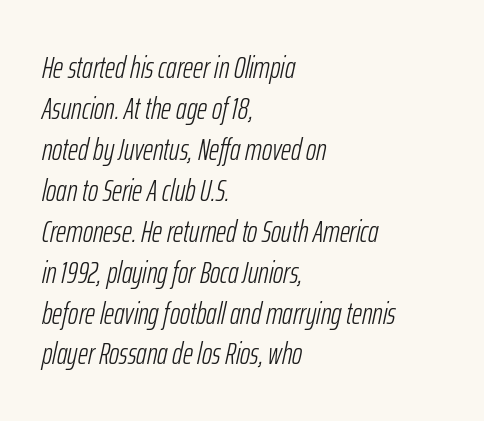
{"italic": "yes", "lean": "right", "slant_degrees": 12, "bold": "no", "weight": "light", "width": "condensed", "stroke_contrast": "low", "x_height": "medium", "monospaced": "no", "underline": "no", "align": "left", "line_spacing": "normal", "line_spacing_ratio": 1.32, "letter_spacing": "normal", "letter_spacing_em": 0.0, "glyph_px": 31}
